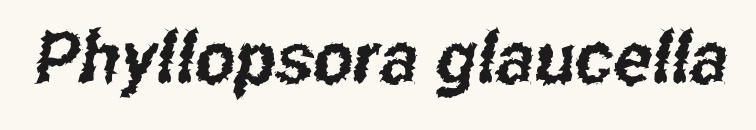
Q: Is the typeface a serif or a sans-serif typeface? A: Sans-serif.
Q: Is the text underlined? A: No.
Q: Is the spacing between letters normal or unusually wide? A: Normal.
Q: Width (condensed, normal, or wide)? A: Condensed.
Q: Stroke contrast? A: Low.
Q: x-height? A: Medium.
Q: Monospaced? A: No.
